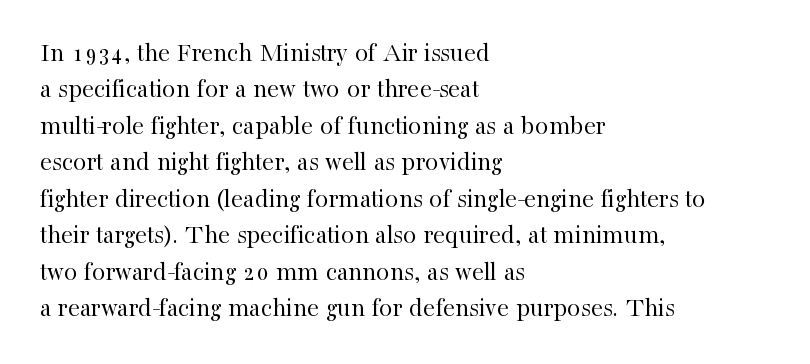
{"italic": "no", "bold": "no", "underline": "no", "align": "left", "line_spacing": "normal", "line_spacing_ratio": 1.35, "letter_spacing": "normal", "letter_spacing_em": 0.0, "glyph_px": 27}
